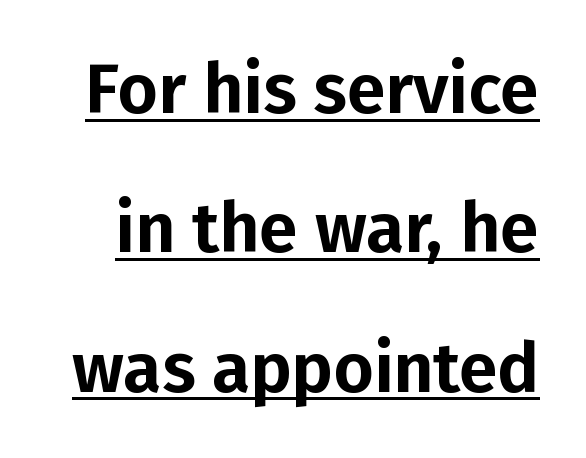
The rendering uses the underline text-decoration. You could not count columns in this text — the font is proportionally spaced. Nope, no serifs anywhere on these letters. In terms of leading, this rendering errs on the spacious side. Does extra space separate the letters? No, they use regular spacing.
